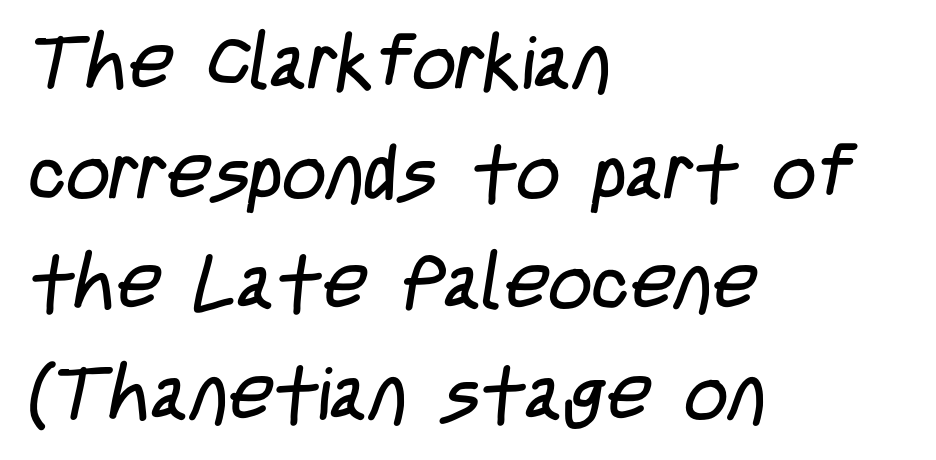
Q: Is the text bold? A: No.
Q: Is the typeface a serif or a sans-serif typeface? A: Sans-serif.
Q: Is the text underlined? A: No.
Q: How is the paragraph aligned? A: Left-aligned.
Q: Is the spacing between letters normal or unusually wide? A: Normal.
Q: Is the spacing between lines tight, normal or loose? A: Normal.
Q: Width (condensed, normal, or wide)? A: Condensed.
Q: Stroke contrast? A: Low.
Q: x-height? A: Large.
Q: Monospaced? A: No.
